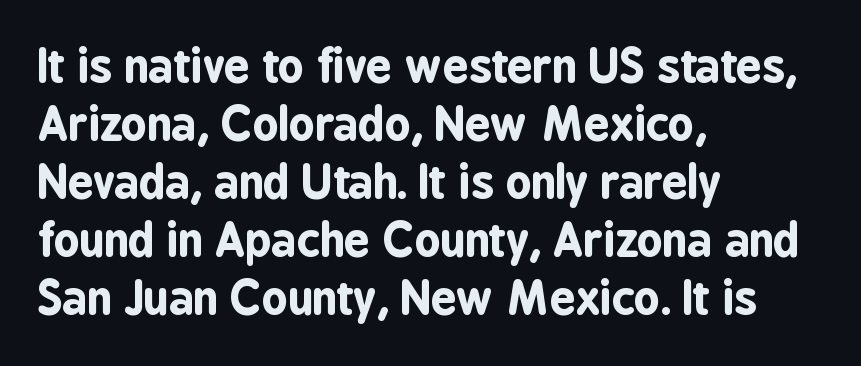
The image shows 45 px bold, condensed sans-serif type, upright; set left-aligned, normal line spacing (1.29x), normal letter spacing, not underlined; low stroke contrast and a medium x-height.
